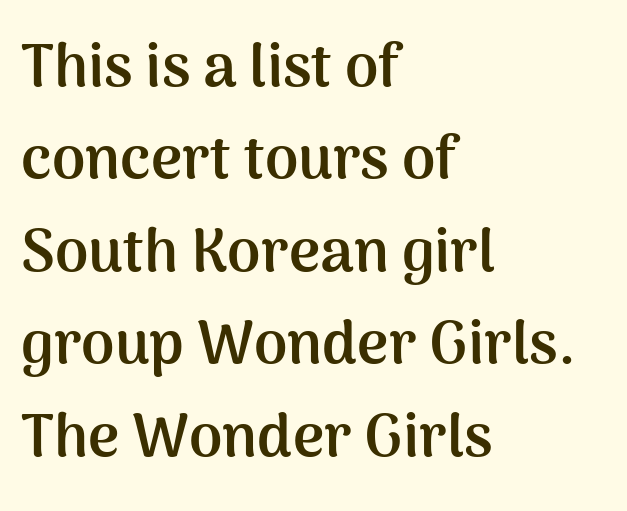
Think of a printed novel: that variable character pitch is what you see here. Pretty heavy lettering here — definitely bold. The passage shown is not underscored anywhere. The designer went with a sans here, leaving each stem footless.
